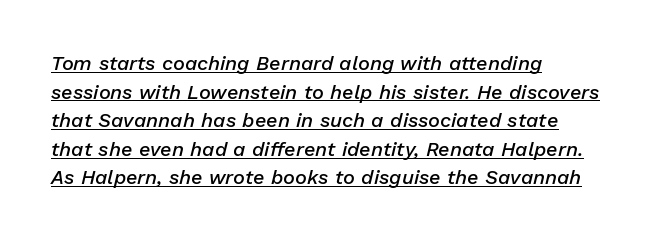
The image shows 20 px text type, italic (leaning right); set left-aligned, normal line spacing (1.43x), normal letter spacing, underlined.
